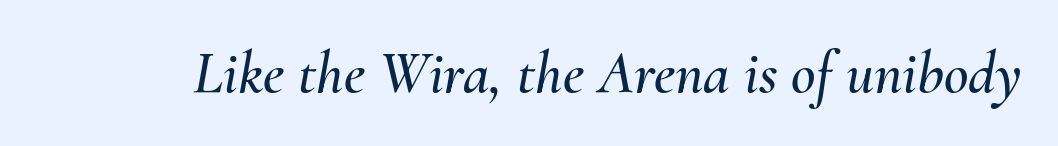
The image shows 60 px text type, italic (leaning right); set normal letter spacing, not underlined; medium stroke contrast and a small x-height.
